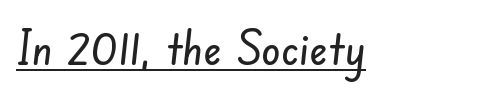
Q: Is the typeface a serif or a sans-serif typeface? A: Sans-serif.
Q: Is the text underlined? A: Yes.
Q: Is the spacing between letters normal or unusually wide? A: Normal.
Q: Width (condensed, normal, or wide)? A: Condensed.
Q: Stroke contrast? A: Low.
Q: x-height? A: Small.
Q: Monospaced? A: No.
